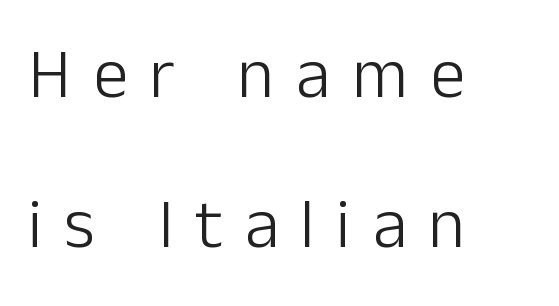
Leading is clearly above the norm, producing a sparse column. In terms of letterspacing, this is a distinctly airy, spread setting. The passage is arranged the way most books set body copy — flush left. Varying glyph widths throughout — classic text-font behaviour. Look at the bottom of the vertical strokes: they stop flat, with no serifs. Italic: no, the glyphs are upright roman.
